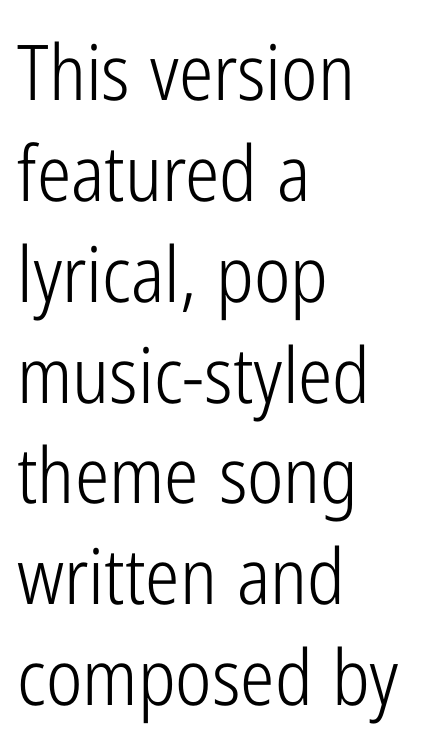
{"serif": "no", "italic": "no", "bold": "no", "weight": "light", "width": "condensed", "stroke_contrast": "low", "x_height": "medium", "monospaced": "no", "underline": "no", "align": "left", "line_spacing": "normal", "line_spacing_ratio": 1.31, "letter_spacing": "normal", "letter_spacing_em": 0.0, "glyph_px": 77}
